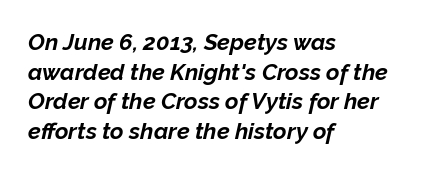
Check under the words: just untouched page. You can tell it's italic because the verticals aren't actually vertical. Caption: multi-line text, flush left, ragged right. Characters follow at the spacing the type designer built in. Every letter is thick-stroked: bold, no question.
